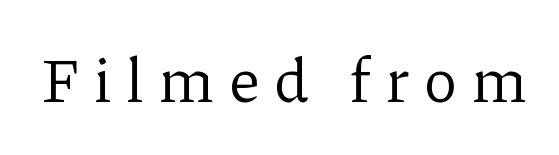
Beneath every word, the page is bare. Style check: upright. To sum up the face: it has serifs. The weight would be labelled regular, book, light, or lighter still.
